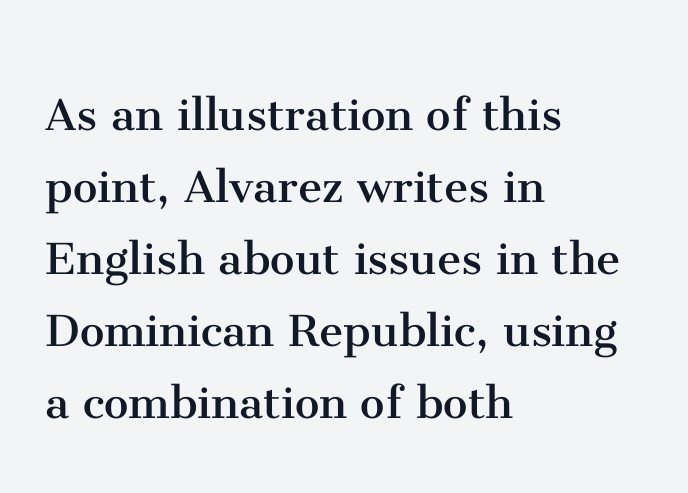
One glance says typical: line gaps are just what's usual. Compared with typical body copy, the letter spacing here is the same. Regarding serifs, this sample has them. Quick note: underline off. Tall strokes in this sample are plumb rather than angled. Think of a printed novel: that variable character pitch is what you see here.
